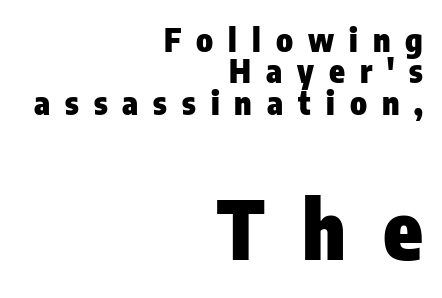
{"serif": "no", "italic": "no", "bold": "yes", "weight": "heavy", "width": "condensed", "stroke_contrast": "low", "x_height": "medium", "monospaced": "no", "underline": "no", "align": "right", "line_spacing": "tight", "line_spacing_ratio": 0.98, "letter_spacing": "wide", "letter_spacing_em": 0.47, "larger_block": "second", "size_ratio": 2.5, "glyph_px": 80}
